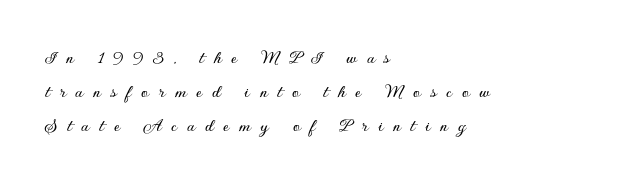
{"underline": "no", "align": "left", "line_spacing": "normal", "line_spacing_ratio": 1.69, "letter_spacing": "wide", "letter_spacing_em": 0.48, "glyph_px": 20}
